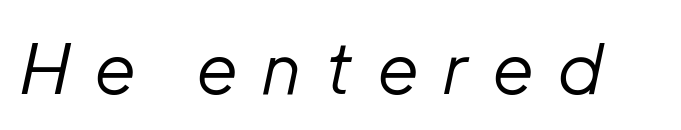
The image shows 69 px regular-weight type, italic (leaning right); set unusually wide letter spacing (+0.37 em), not underlined; low stroke contrast and a medium x-height.
